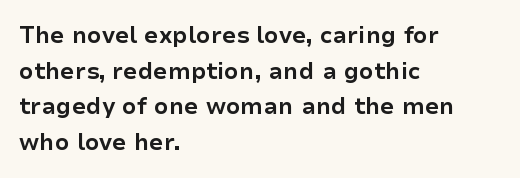
{"italic": "no", "bold": "yes", "underline": "no", "align": "left", "line_spacing": "normal", "line_spacing_ratio": 1.55, "letter_spacing": "normal", "letter_spacing_em": 0.0, "glyph_px": 23}
